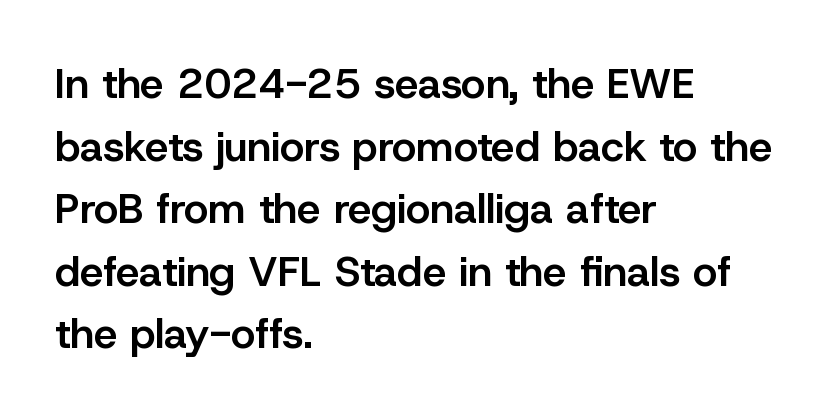
Proportional: the letters do not fall into vertical columns. Is there much room between lines? A standard amount, neither cramped nor airy. The string is rendered with underlining switched off. Typographic density is moderately raised because the face is semibold. How are the letters spaced? Ordinarily, with no added tracking.
